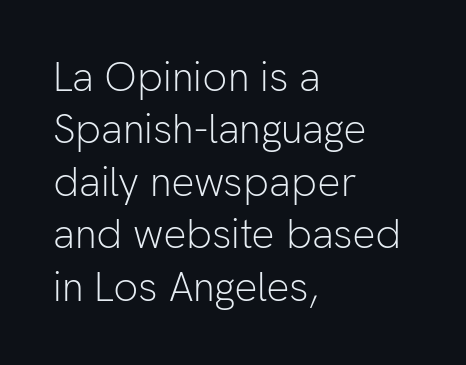
The image shows 41 px light sans-serif type, upright; set left-aligned, normal line spacing (1.28x), normal letter spacing, not underlined; low stroke contrast and a medium x-height.
